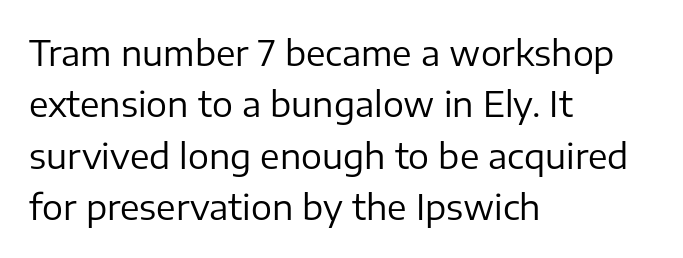
The image shows 35 px regular-weight sans-serif type, upright; set left-aligned, normal line spacing (1.47x), normal letter spacing, not underlined; low stroke contrast and a medium x-height.
